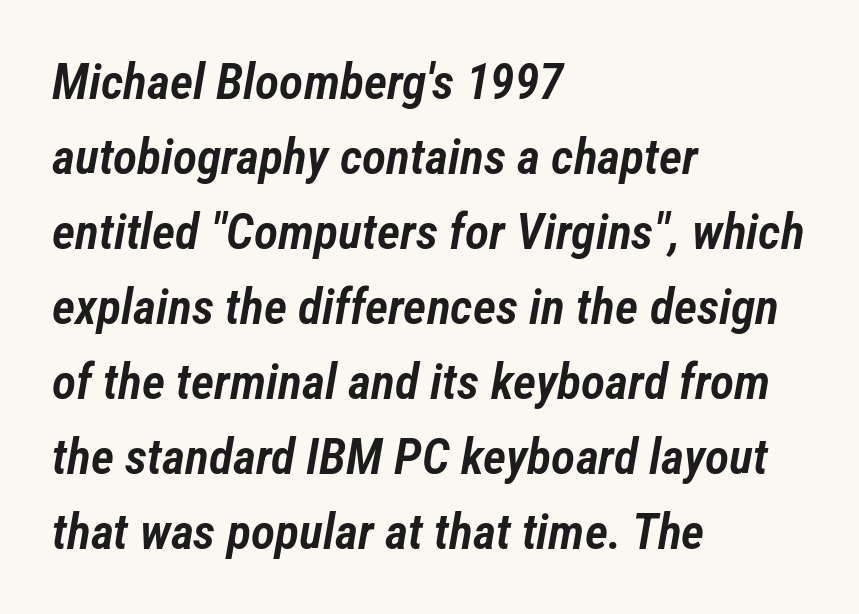
Descenders hang freely into open space. A classic flush-left, rag-right setting is used for this passage. Tracking here is standard; glyphs follow each other at the usual distance. Characters are canted at an angle relative to the baseline's perpendicular. Is the type bold? Partly — it's a semibold, heavier than regular but not fully bold.
